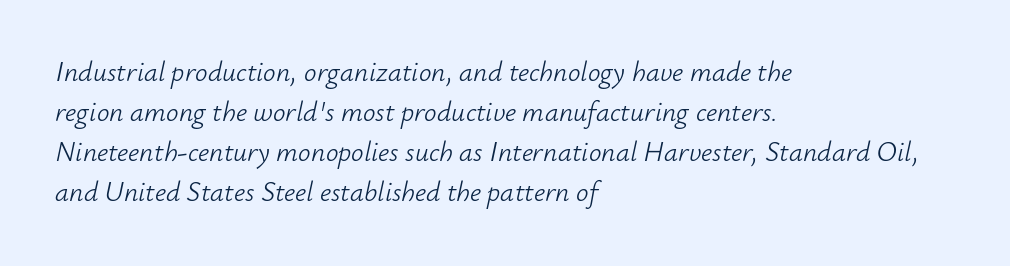
{"italic": "yes", "lean": "right", "slant_degrees": 12, "bold": "no", "weight": "light", "width": "normal", "stroke_contrast": "low", "x_height": "small", "monospaced": "no", "underline": "no", "align": "left", "line_spacing": "normal", "line_spacing_ratio": 1.43, "letter_spacing": "normal", "letter_spacing_em": 0.0, "glyph_px": 28}
